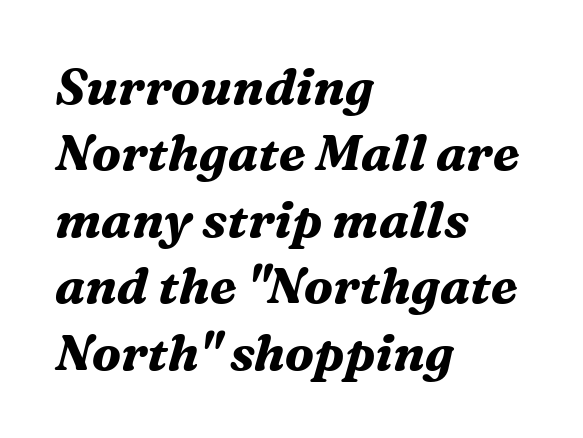
The image shows 50 px bold serif type, italic (leaning right); set left-aligned, normal line spacing (1.33x), normal letter spacing, not underlined; medium stroke contrast and a medium x-height.
